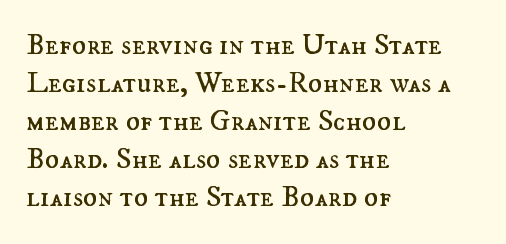
Q: Is the text bold? A: No.
Q: Is the text italic (slanted)? A: No, it is upright.
Q: Is the text underlined? A: No.
Q: How is the paragraph aligned? A: Left-aligned.
Q: Is the spacing between letters normal or unusually wide? A: Normal.
Q: Is the spacing between lines tight, normal or loose? A: Normal.
Q: Width (condensed, normal, or wide)? A: Normal.
Q: Stroke contrast? A: Medium.
Q: x-height? A: Small.
Q: Monospaced? A: No.
